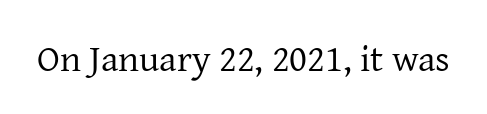
Q: Is the text bold? A: No.
Q: Is the text italic (slanted)? A: No, it is upright.
Q: Is the typeface a serif or a sans-serif typeface? A: Serif.
Q: Is the text underlined? A: No.
Q: Is the spacing between letters normal or unusually wide? A: Normal.
Q: Width (condensed, normal, or wide)? A: Normal.
Q: Stroke contrast? A: Low.
Q: x-height? A: Medium.
Q: Monospaced? A: No.
